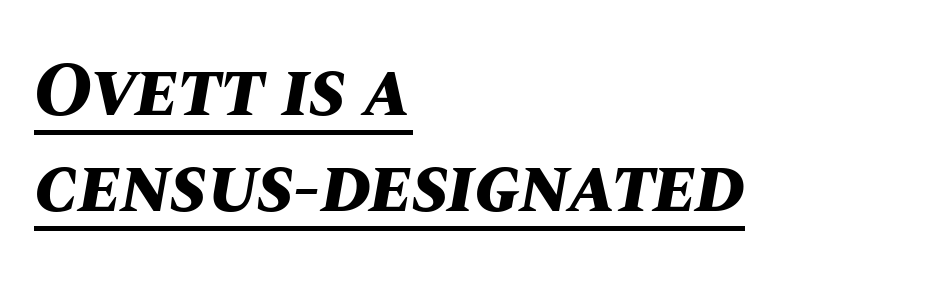
The face used here is proportionally spaced, like ordinary book or web type. Slant detected: the letters are inclined. These words are printed bold, with thick strokes throughout. A continuous stroke trails under the words, as in a hyperlink. These lines sit exactly where default settings would place them.
